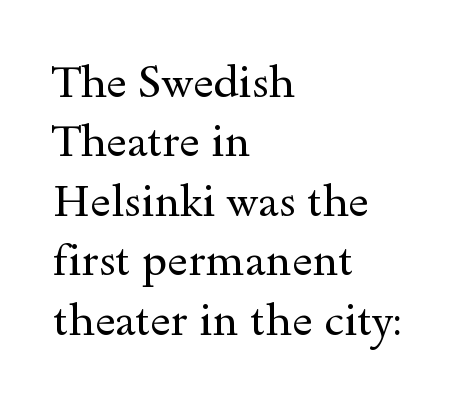
{"serif": "yes", "italic": "no", "bold": "no", "weight": "regular", "width": "wide", "x_height": "small", "monospaced": "no", "underline": "no", "align": "left", "line_spacing": "normal", "line_spacing_ratio": 1.35, "letter_spacing": "normal", "letter_spacing_em": 0.0, "glyph_px": 44}
